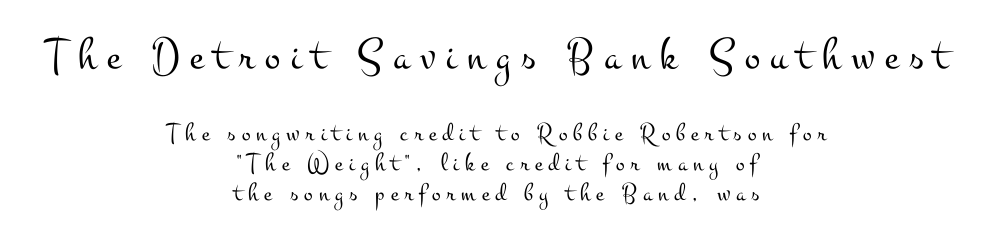
{"bold": "no", "weight": "light", "width": "wide", "stroke_contrast": "medium", "x_height": "small", "monospaced": "no", "underline": "no", "align": "center", "line_spacing_ratio": 1.16, "letter_spacing": "wide", "letter_spacing_em": 0.23, "larger_block": "first", "size_ratio": 1.77, "glyph_px": 46}
